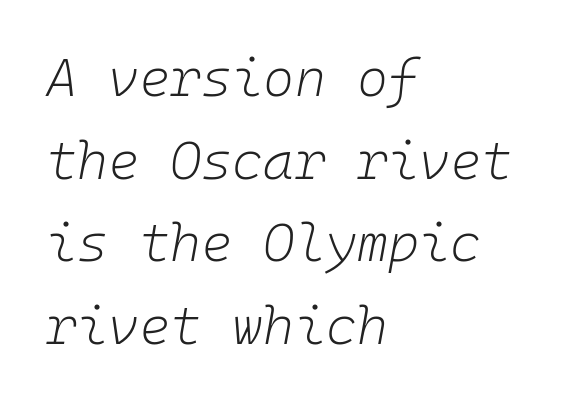
Lines of text with bare space underneath. Regular leading. The passage shown is typed in a monospace face where columns stay perfectly aligned. Notice how the passage keeps a crisp vertical edge on the left only. Italic? Definitely — the glyphs are oblique.
